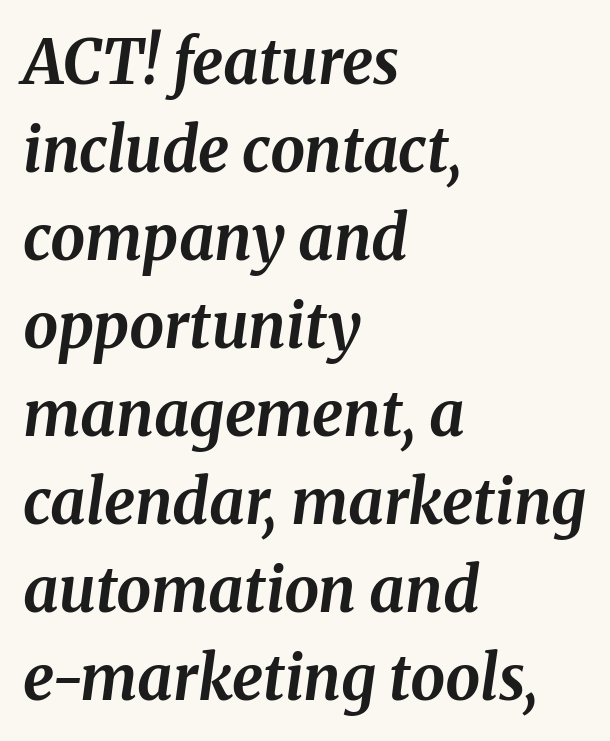
Q: Is the text bold? A: Yes.
Q: Is the text italic (slanted)? A: Yes, it leans right by about 8 degrees.
Q: Is the text underlined? A: No.
Q: How is the paragraph aligned? A: Left-aligned.
Q: Is the spacing between letters normal or unusually wide? A: Normal.
Q: Is the spacing between lines tight, normal or loose? A: Normal.
Q: Width (condensed, normal, or wide)? A: Normal.
Q: Stroke contrast? A: Medium.
Q: x-height? A: Medium.
Q: Monospaced? A: No.
